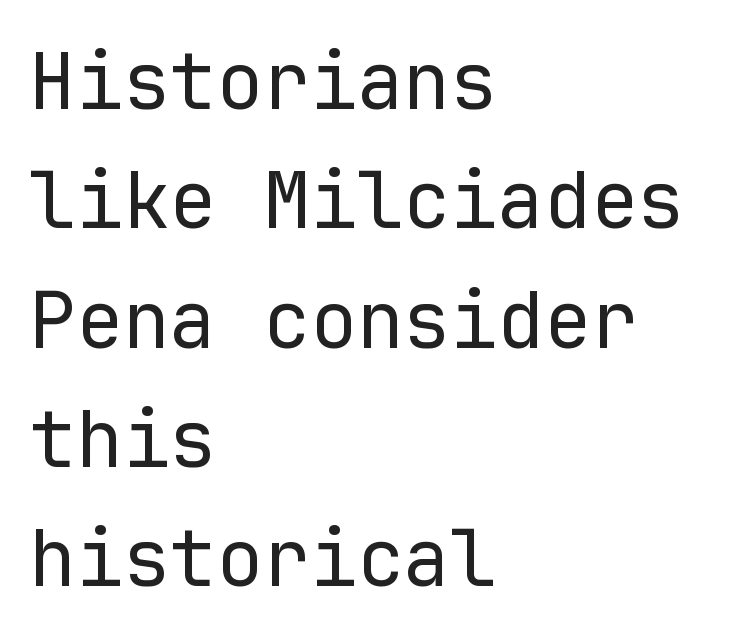
The image shows 78 px regular-weight sans-serif type, upright, monospaced; set left-aligned, normal line spacing (1.53x), normal letter spacing, not underlined; low stroke contrast and a medium x-height.
